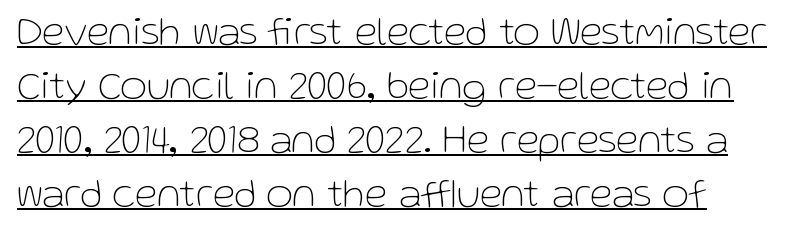
Q: Is the text bold? A: No.
Q: Is the text italic (slanted)? A: No, it is upright.
Q: Is the typeface a serif or a sans-serif typeface? A: Sans-serif.
Q: Is the text underlined? A: Yes.
Q: Is the spacing between letters normal or unusually wide? A: Normal.
Q: Is the spacing between lines tight, normal or loose? A: Normal.
Q: Width (condensed, normal, or wide)? A: Normal.
Q: Stroke contrast? A: Low.
Q: x-height? A: Medium.
Q: Monospaced? A: No.
